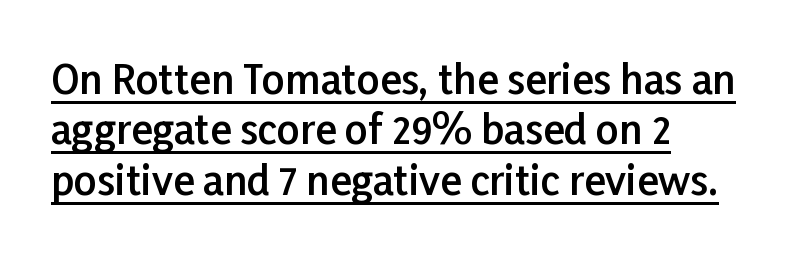
Vertical spacing — default. The characters display no serif detailing; their extremities are plain. In terms of weight, the rendering is demibold, just under bold. Honestly, the letter spacing is just normal — you wouldn't notice it.
